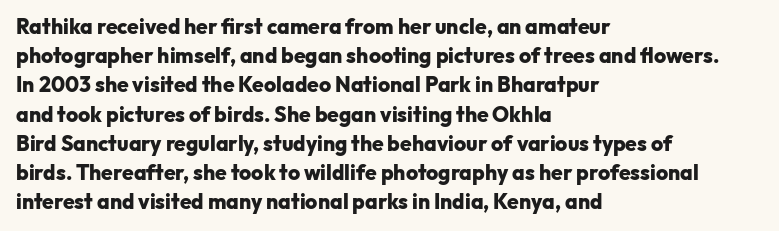
{"italic": "no", "bold": "yes", "underline": "no", "align": "left", "line_spacing": "normal", "line_spacing_ratio": 1.39, "letter_spacing": "normal", "letter_spacing_em": 0.0, "glyph_px": 21}
